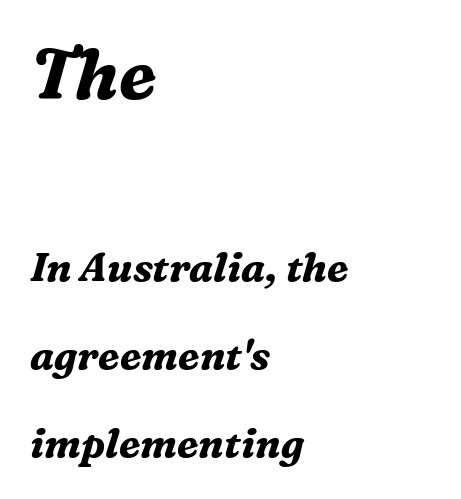
The image shows 70 px bold serif type, italic (leaning right); set left-aligned, loose line spacing (2.21x), normal letter spacing, not underlined; the first (top) block is 1.75x larger; medium stroke contrast and a medium x-height.
